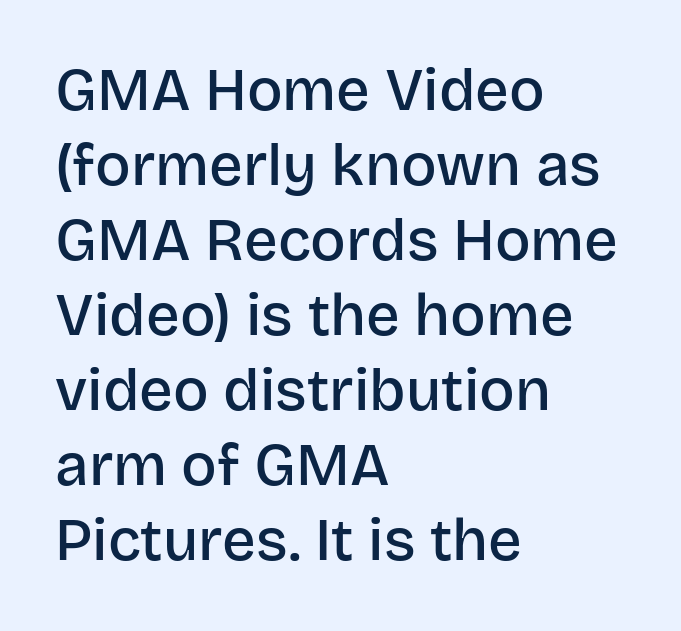
{"serif": "no", "italic": "no", "bold": "semi", "weight": "semibold", "width": "normal", "stroke_contrast": "low", "x_height": "large", "monospaced": "no", "underline": "no", "align": "left", "line_spacing": "normal", "line_spacing_ratio": 1.27, "letter_spacing": "normal", "letter_spacing_em": 0.0, "glyph_px": 59}
